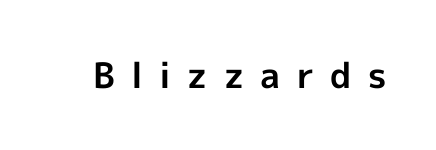
Q: Is the text bold? A: Yes.
Q: Is the text italic (slanted)? A: No, it is upright.
Q: Is the typeface a serif or a sans-serif typeface? A: Sans-serif.
Q: Is the text underlined? A: No.
Q: Is the spacing between letters normal or unusually wide? A: Unusually wide.
Q: Width (condensed, normal, or wide)? A: Normal.
Q: x-height? A: Medium.
Q: Monospaced? A: No.
